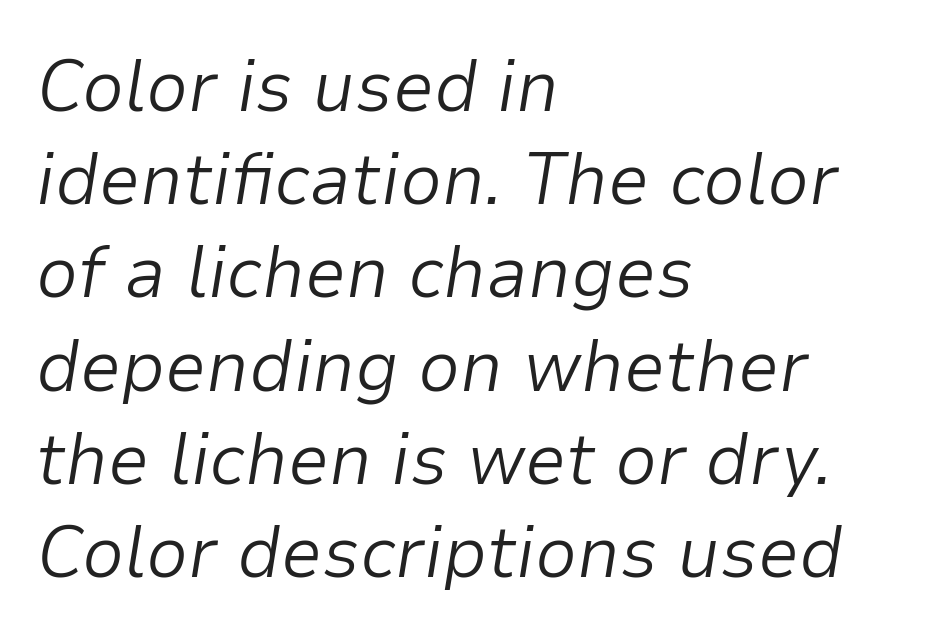
Notice how the passage keeps a crisp vertical edge on the left only. Weight class: somewhere from thin through regular. Characters are canted at an angle relative to the baseline's perpendicular. Each word holds together tightly as a unit, with standard inter-letter gaps. Horizontal bands of white between lines are of average thickness. A typesetter would call this proportional, since set widths differ per character.
